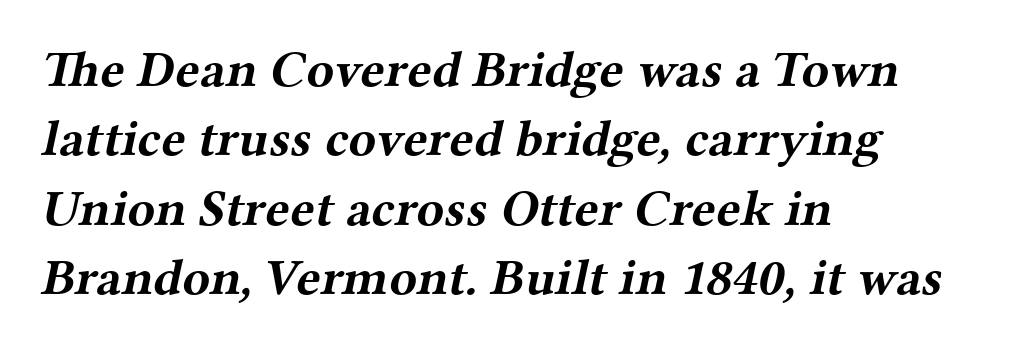
Q: Is the text bold? A: Yes.
Q: Is the typeface a serif or a sans-serif typeface? A: Serif.
Q: Is the text underlined? A: No.
Q: How is the paragraph aligned? A: Left-aligned.
Q: Is the spacing between letters normal or unusually wide? A: Normal.
Q: Is the spacing between lines tight, normal or loose? A: Normal.
Q: Width (condensed, normal, or wide)? A: Wide.
Q: Stroke contrast? A: Medium.
Q: x-height? A: Medium.
Q: Monospaced? A: No.
